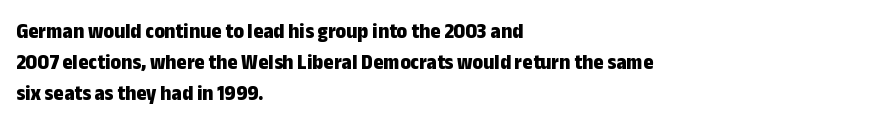
{"italic": "no", "bold": "yes", "underline": "no", "align": "left", "line_spacing": "normal", "line_spacing_ratio": 1.4, "letter_spacing": "normal", "letter_spacing_em": 0.0, "glyph_px": 22}
